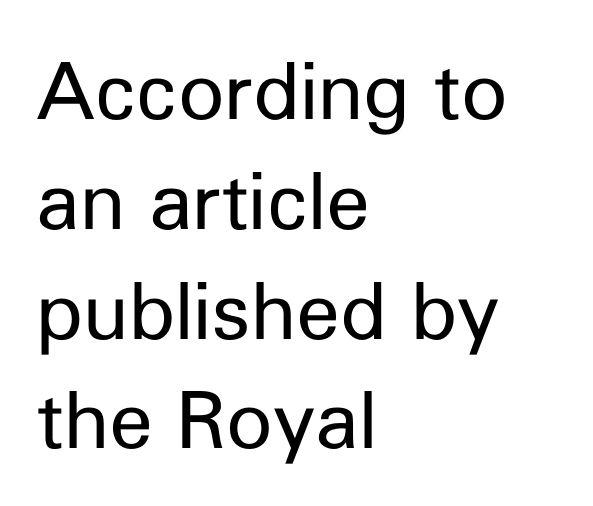
The image shows 79 px regular-weight sans-serif type, upright; set left-aligned, normal line spacing (1.39x), normal letter spacing, not underlined; low stroke contrast and a medium x-height.
